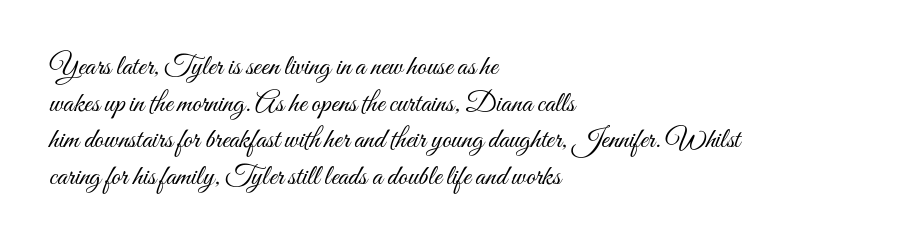
If you measured baseline to baseline, you'd find a middling distance. The foot of each line stays bare and open. Bold? No — there's no thickening of the strokes.
